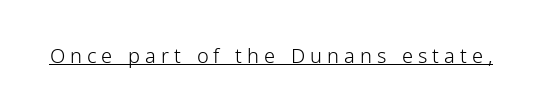
The image shows 20 px text type, upright; set unusually wide letter spacing (+0.25 em), underlined.
